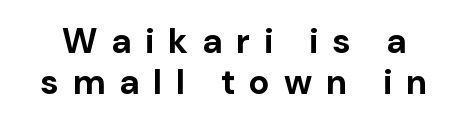
{"serif": "no", "italic": "no", "bold": "yes", "weight": "bold", "width": "normal", "stroke_contrast": "low", "x_height": "medium", "monospaced": "no", "underline": "no", "line_spacing_ratio": 1.17, "letter_spacing": "wide", "letter_spacing_em": 0.4, "glyph_px": 35}
